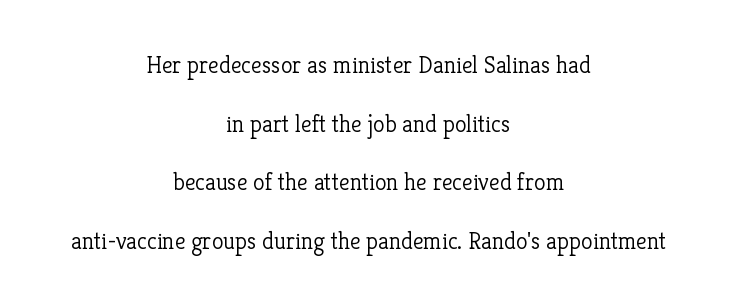
{"italic": "no", "bold": "no", "underline": "no", "align": "center", "line_spacing": "loose", "line_spacing_ratio": 2.44, "letter_spacing": "normal", "letter_spacing_em": 0.0, "glyph_px": 24}
